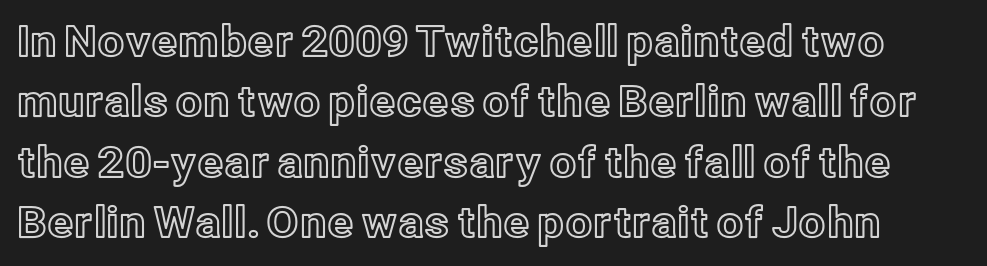
The image shows 42 px text type, upright; set normal line spacing (1.44x), normal letter spacing, not underlined; a medium x-height.
